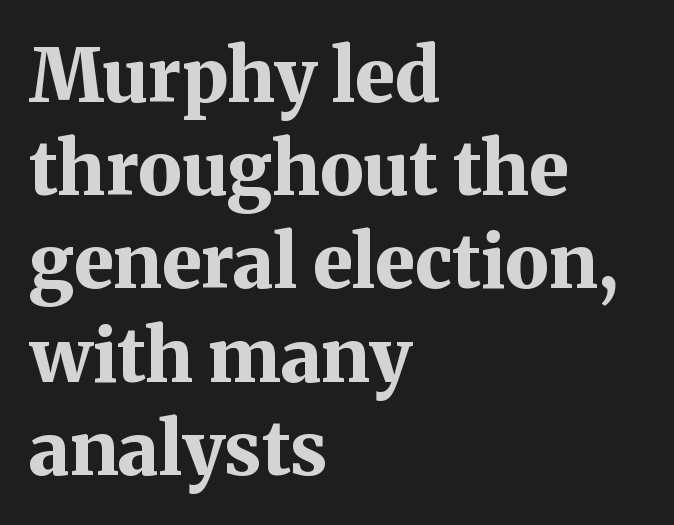
Each new line begins a customary step beneath the previous one. The font family rendered here belongs to the serif group. No italicization has been applied; the sample stays upright. The text block is weighted toward the left margin, trailing off unevenly rightward. What weight is shown? A full bold with thick strokes.
